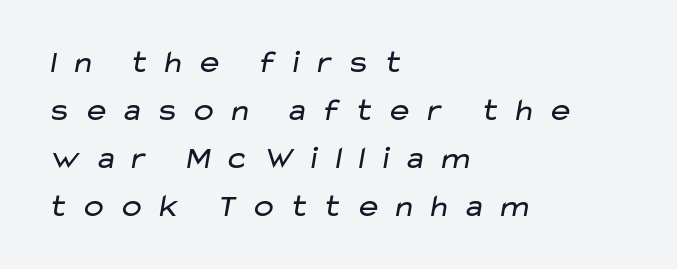
{"serif": "no", "bold": "no", "weight": "regular", "width": "wide", "stroke_contrast": "low", "x_height": "medium", "monospaced": "no", "underline": "no", "align": "left", "line_spacing": "normal", "line_spacing_ratio": 1.5, "letter_spacing": "wide", "letter_spacing_em": 0.36, "glyph_px": 32}
